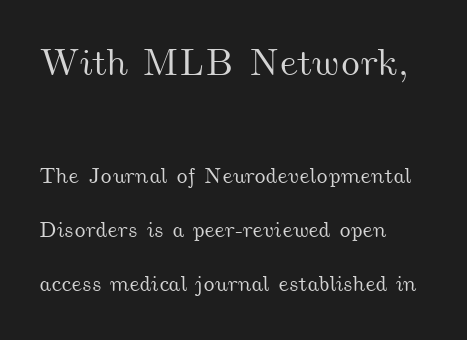
Letters rest on an invisible, unmarked baseline. Tracking here is standard; glyphs follow each other at the usual distance. Is the block centered? No — it sits flush against the left margin. These lines are rendered in a variable-pitch font. Successive baselines arrive slowly, with a big drop between each. Of the two passages, the one on top uses the larger point size.
